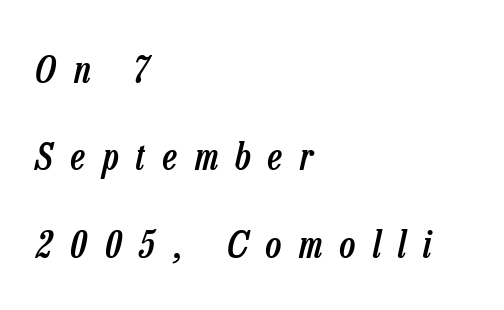
Q: Is the text bold? A: Semi-bold.
Q: Is the text italic (slanted)? A: Yes, it leans right by about 13 degrees.
Q: Is the text underlined? A: No.
Q: How is the paragraph aligned? A: Left-aligned.
Q: Is the spacing between letters normal or unusually wide? A: Unusually wide.
Q: Is the spacing between lines tight, normal or loose? A: Loose.
Q: Width (condensed, normal, or wide)? A: Condensed.
Q: Stroke contrast? A: Low.
Q: x-height? A: Medium.
Q: Monospaced? A: No.
